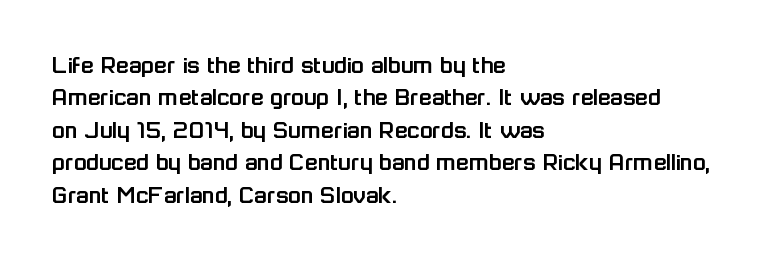
{"italic": "no", "underline": "no", "align": "left", "line_spacing": "normal", "line_spacing_ratio": 1.25, "letter_spacing": "normal", "letter_spacing_em": 0.0, "glyph_px": 26}
